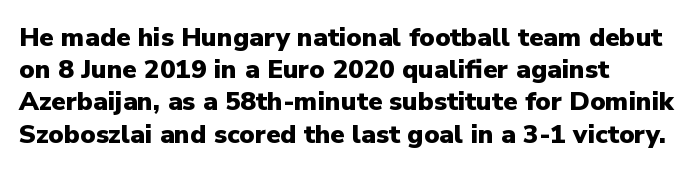
{"italic": "no", "bold": "yes", "underline": "no", "align": "left", "line_spacing_ratio": 1.24, "letter_spacing": "normal", "letter_spacing_em": 0.0, "glyph_px": 26}
